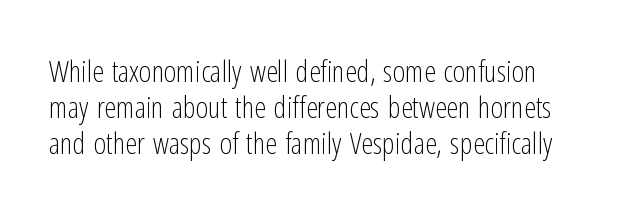
Q: Is the text bold? A: No.
Q: Is the text italic (slanted)? A: No, it is upright.
Q: Is the typeface a serif or a sans-serif typeface? A: Sans-serif.
Q: Is the text underlined? A: No.
Q: Is the spacing between letters normal or unusually wide? A: Normal.
Q: Width (condensed, normal, or wide)? A: Condensed.
Q: Stroke contrast? A: Low.
Q: x-height? A: Medium.
Q: Monospaced? A: No.
